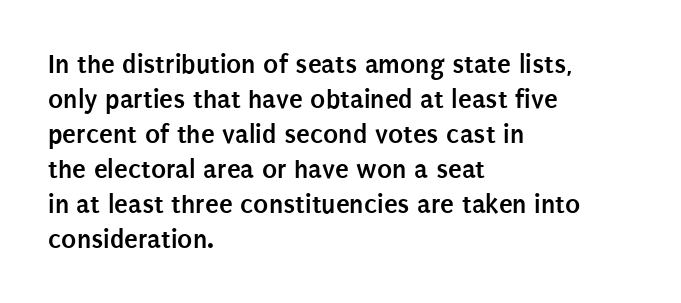
Spacing between characters is what you'd get straight out of the box. Line spacing here is normal. The typesetter chose a ragged-right arrangement here. Nope, no serifs anywhere on these letters. A full-strength bold gives these letters their thick strokes.
